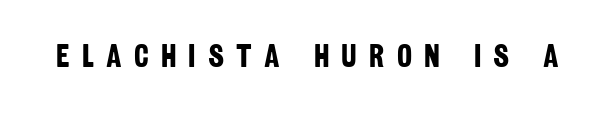
The image shows 32 px bold, condensed sans-serif type; set unusually wide letter spacing (+0.38 em), not underlined; low stroke contrast and a large x-height.
